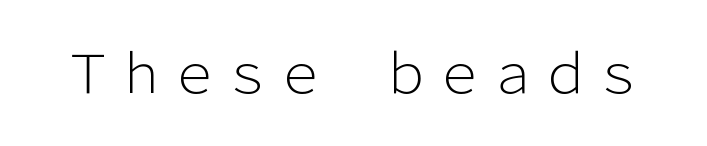
Varying glyph widths throughout — classic text-font behaviour. This sample uses a sans-serif face. Heaviness? Minimal to ordinary, like unemphasized prose. The foot of each line stays bare and open. The gaps between neighbouring characters are ordinary and unremarkable.
